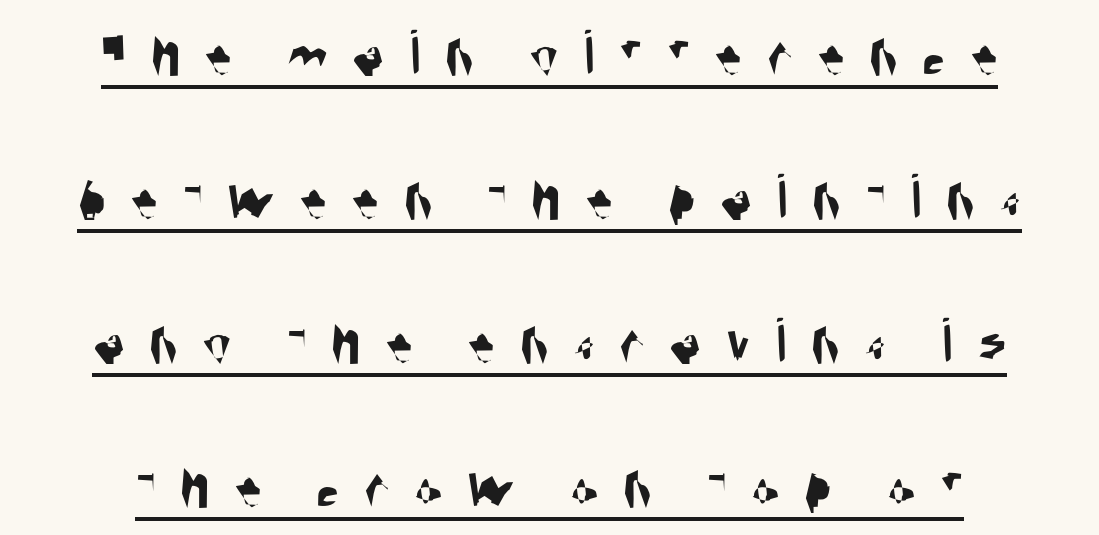
Q: Is the typeface a serif or a sans-serif typeface? A: Sans-serif.
Q: Is the text underlined? A: Yes.
Q: How is the paragraph aligned? A: Centered.
Q: Is the spacing between letters normal or unusually wide? A: Unusually wide.
Q: Is the spacing between lines tight, normal or loose? A: Loose.
Q: Width (condensed, normal, or wide)? A: Condensed.
Q: Stroke contrast? A: Medium.
Q: x-height? A: Large.
Q: Monospaced? A: No.
